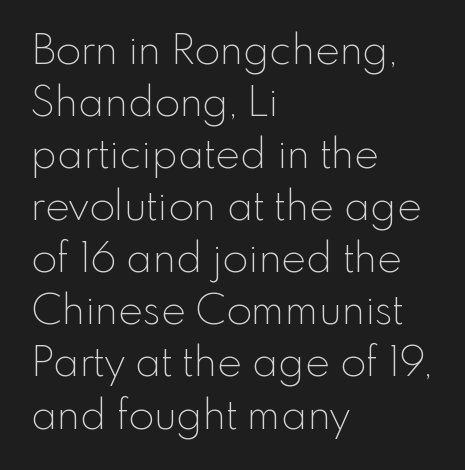
{"serif": "no", "italic": "no", "bold": "no", "weight": "thin", "width": "normal", "x_height": "small", "monospaced": "no", "underline": "no", "align": "left", "line_spacing_ratio": 1.24, "letter_spacing": "normal", "letter_spacing_em": 0.0, "glyph_px": 42}
